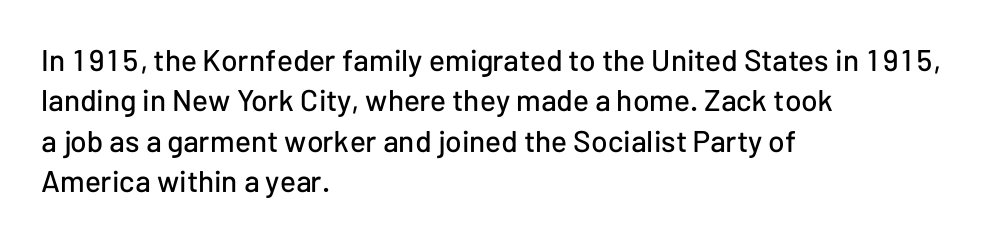
The image shows 30 px sans-serif type, upright; set left-aligned, normal line spacing (1.35x), normal letter spacing, not underlined; low stroke contrast and a medium x-height.
